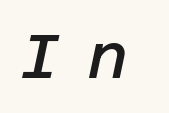
Q: Is the text bold? A: Semi-bold.
Q: Is the text italic (slanted)? A: Yes, it leans right by about 12 degrees.
Q: Is the text underlined? A: No.
Q: Is the spacing between letters normal or unusually wide? A: Unusually wide.
Q: Width (condensed, normal, or wide)? A: Normal.
Q: Stroke contrast? A: Low.
Q: x-height? A: Large.
